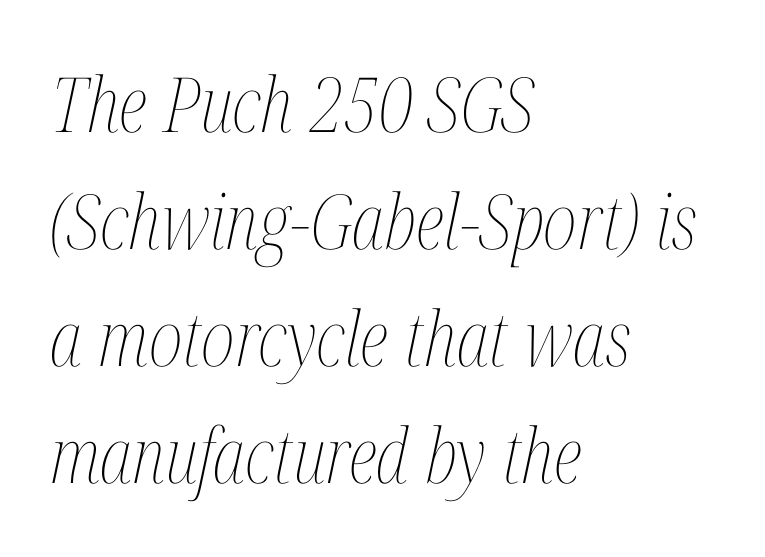
Q: Is the text bold? A: No.
Q: Is the text italic (slanted)? A: Yes, it leans right by about 12 degrees.
Q: Is the text underlined? A: No.
Q: How is the paragraph aligned? A: Left-aligned.
Q: Is the spacing between letters normal or unusually wide? A: Normal.
Q: Is the spacing between lines tight, normal or loose? A: Normal.
Q: Width (condensed, normal, or wide)? A: Condensed.
Q: Stroke contrast? A: Medium.
Q: x-height? A: Medium.
Q: Monospaced? A: No.
